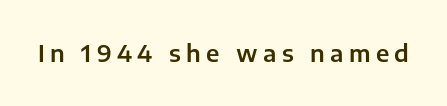
Q: Is the text italic (slanted)? A: No, it is upright.
Q: Is the text underlined? A: No.
Q: Is the spacing between letters normal or unusually wide? A: Unusually wide.
